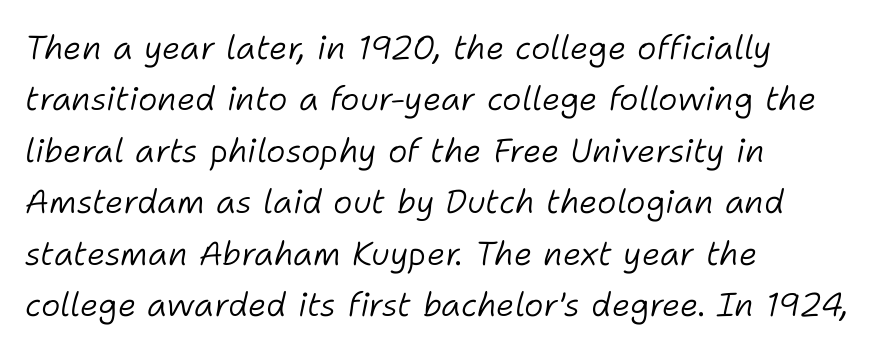
The letterforms sit at book weight or below. Check under the words: just untouched page. These lines were composed using italics. Vertical spacing — default. The face used here is proportionally spaced, like ordinary book or web type.
